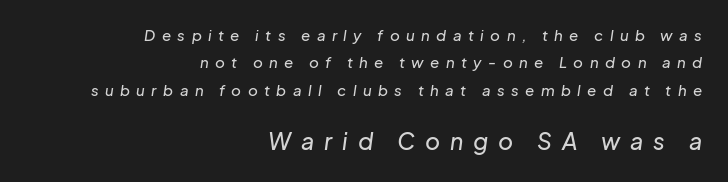
These lines have a slow, spaced-out rhythm from letter to letter. These two chunks differ in scale, with the bottom chunk taking the larger measure. The compositor pushed each line to the right boundary. Descenders hang freely into open space.
